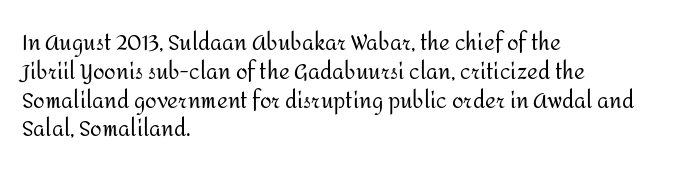
Each new line begins a customary step beneath the previous one. Stems here are at most as thick as an everyday book face. Words appear dense and cohesive because spacing is normal. Descenders hang freely into open space. The axis of the letterforms is exactly vertical.
